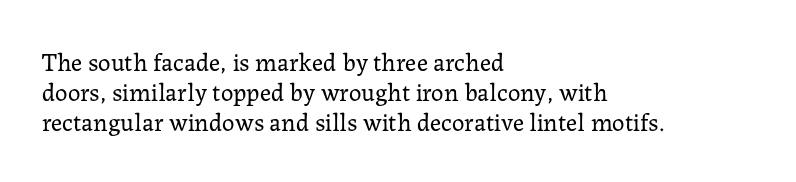
{"italic": "no", "bold": "no", "underline": "no", "align": "left", "line_spacing_ratio": 1.21, "letter_spacing": "normal", "letter_spacing_em": 0.0, "glyph_px": 25}
